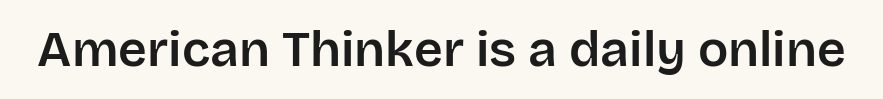
{"serif": "no", "italic": "no", "width": "normal", "stroke_contrast": "low", "x_height": "large", "monospaced": "no", "underline": "no", "letter_spacing": "normal", "letter_spacing_em": 0.0, "glyph_px": 50}
